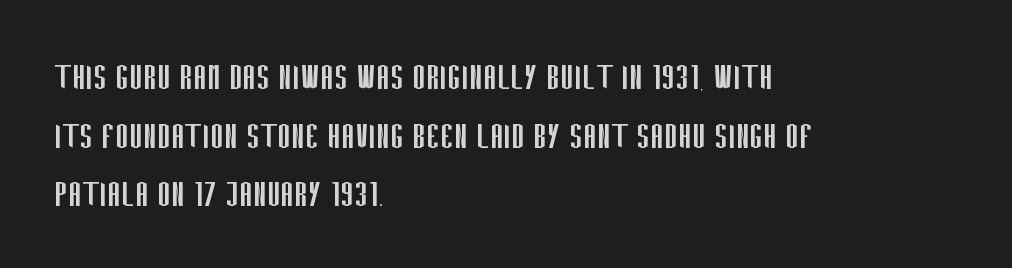
Stem width sits at or under what a default text font uses. The letters stand upright; this is a roman face. The block of text has a typical density, with ordinary space between rows. Horizontal alignment here is leftward, the default for most running prose.
